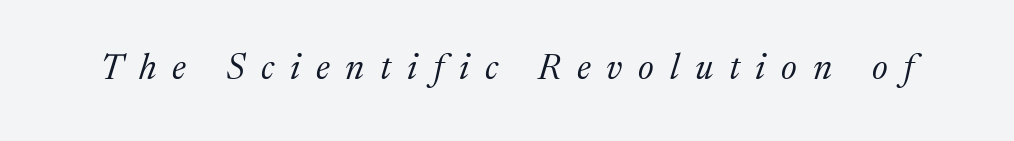
The rendering shows small feet on the letterforms — a serif design. Would a proofreader flag this as italicized? Yes. Unmarked baselines from the first word to the last. This sample has the flowing, uneven cadence of proportional lettering.
